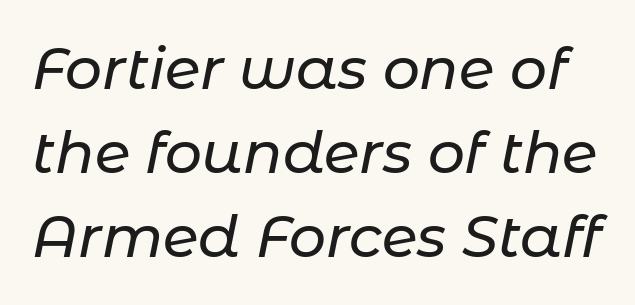
Q: Is the text italic (slanted)? A: Yes, it leans right by about 11 degrees.
Q: Is the text underlined? A: No.
Q: Is the spacing between letters normal or unusually wide? A: Normal.
Q: Is the spacing between lines tight, normal or loose? A: Normal.
Q: Width (condensed, normal, or wide)? A: Normal.
Q: Stroke contrast? A: Low.
Q: x-height? A: Medium.
Q: Monospaced? A: No.
